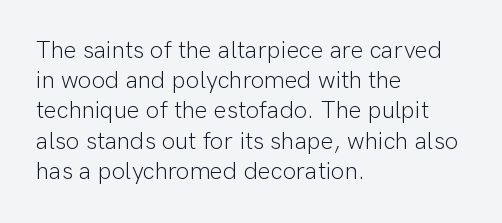
The image shows 24 px text type, upright; set left-aligned, normal line spacing (1.26x), normal letter spacing, not underlined.
